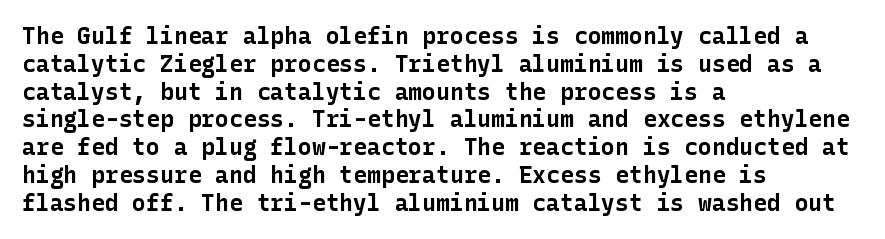
{"italic": "no", "bold": "yes", "underline": "no", "align": "left", "line_spacing_ratio": 1.21, "letter_spacing": "normal", "letter_spacing_em": 0.0, "glyph_px": 23}
